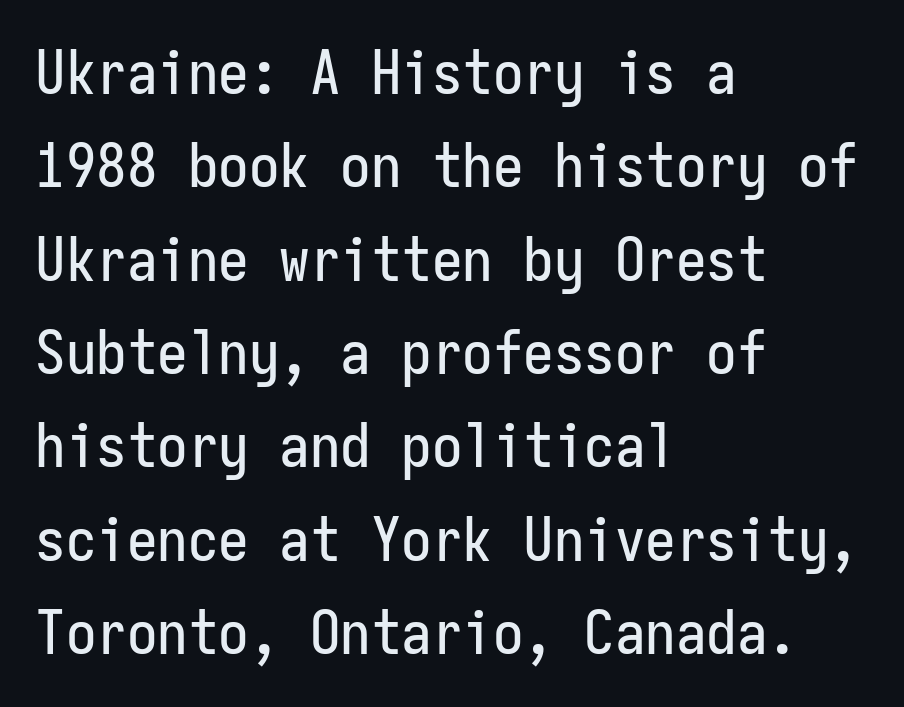
{"serif": "no", "italic": "no", "width": "condensed", "stroke_contrast": "low", "x_height": "medium", "monospaced": "yes", "underline": "no", "align": "left", "line_spacing": "normal", "line_spacing_ratio": 1.53, "letter_spacing": "normal", "letter_spacing_em": 0.0, "glyph_px": 61}
